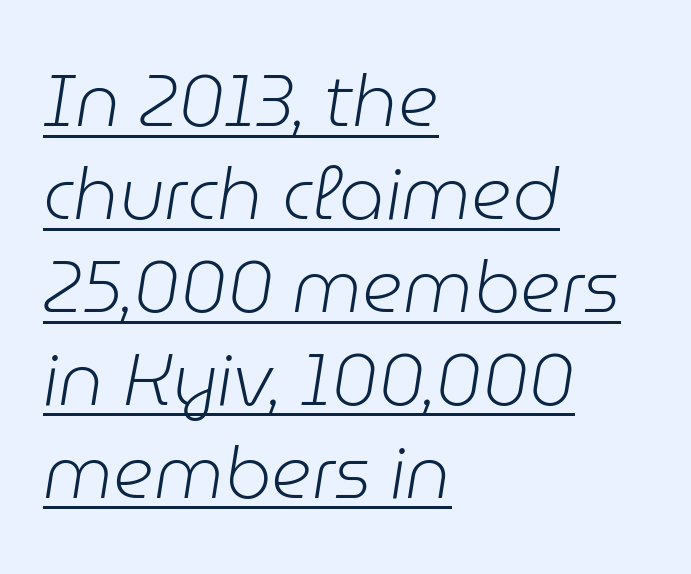
{"italic": "yes", "lean": "right", "slant_degrees": 9, "bold": "no", "weight": "light", "width": "normal", "stroke_contrast": "low", "x_height": "medium", "monospaced": "no", "underline": "yes", "align": "left", "line_spacing": "normal", "line_spacing_ratio": 1.29, "letter_spacing": "normal", "letter_spacing_em": 0.0, "glyph_px": 72}
